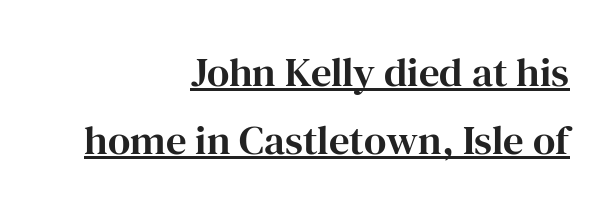
Regarding leading, the lines here are spaced in the standard way. Looks like someone drew a line under every word here. Horizontal alignment here is rightward, an uncommon choice for prose. Vertical strokes here are truly vertical.
